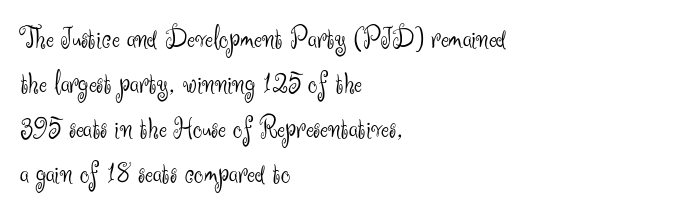
{"serif": "no", "italic": "no", "bold": "no", "weight": "light", "width": "normal", "stroke_contrast": "medium", "x_height": "small", "monospaced": "no", "underline": "no", "align": "left", "line_spacing": "normal", "line_spacing_ratio": 1.5, "letter_spacing": "normal", "letter_spacing_em": 0.0, "glyph_px": 30}
